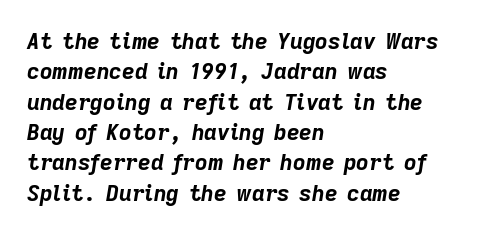
{"italic": "yes", "lean": "right", "slant_degrees": 9, "bold": "yes", "underline": "no", "align": "left", "line_spacing": "normal", "line_spacing_ratio": 1.38, "letter_spacing": "normal", "letter_spacing_em": 0.0, "glyph_px": 22}
